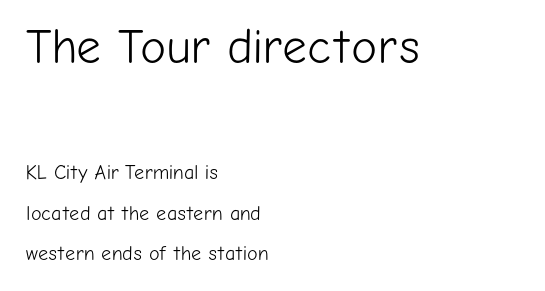
The image shows 49 px light sans-serif type, upright; set left-aligned, loose line spacing (2.02x), normal letter spacing, not underlined; the first (top) block is 2.45x larger; low stroke contrast and a medium x-height.
